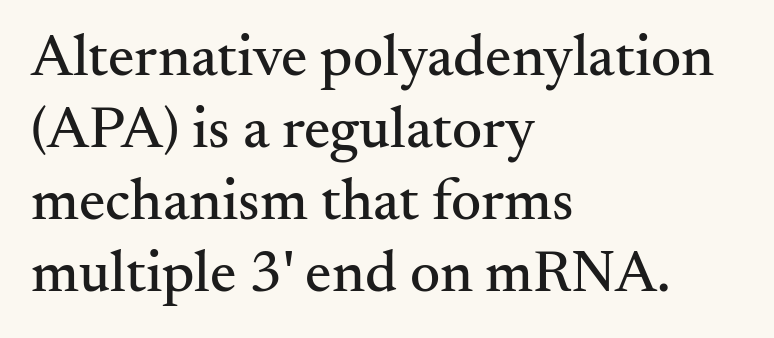
Q: Is the text italic (slanted)? A: No, it is upright.
Q: Is the typeface a serif or a sans-serif typeface? A: Serif.
Q: Is the text underlined? A: No.
Q: How is the paragraph aligned? A: Left-aligned.
Q: Is the spacing between letters normal or unusually wide? A: Normal.
Q: Width (condensed, normal, or wide)? A: Normal.
Q: Stroke contrast? A: Medium.
Q: x-height? A: Small.
Q: Monospaced? A: No.
